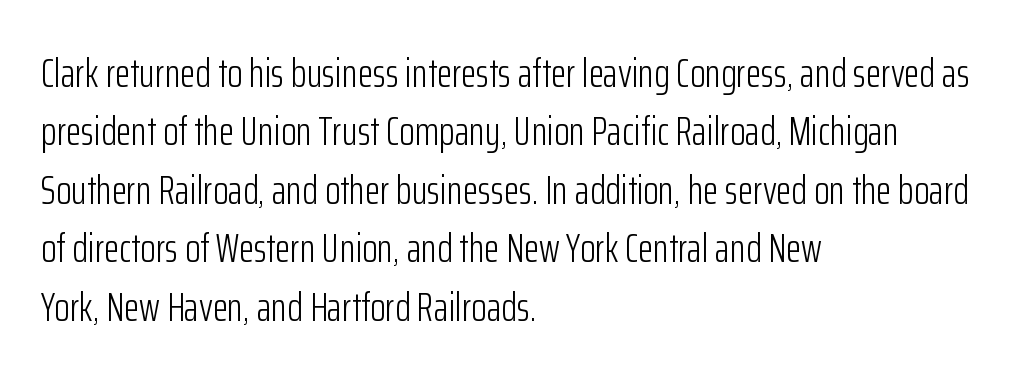
The image shows 40 px light, condensed sans-serif type, upright; set left-aligned, normal line spacing (1.46x), normal letter spacing, not underlined; low stroke contrast and a medium x-height.
